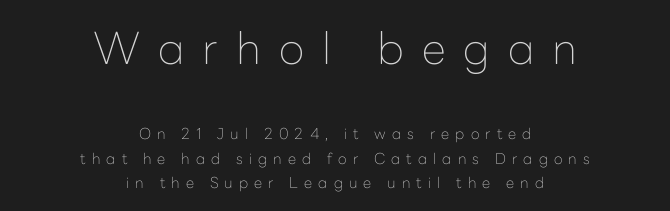
The image shows 44 px thin sans-serif type, upright; set centered, normal line spacing (1.62x), unusually wide letter spacing (+0.41 em), not underlined; the first (top) block is 2.93x larger; low stroke contrast and a medium x-height.
